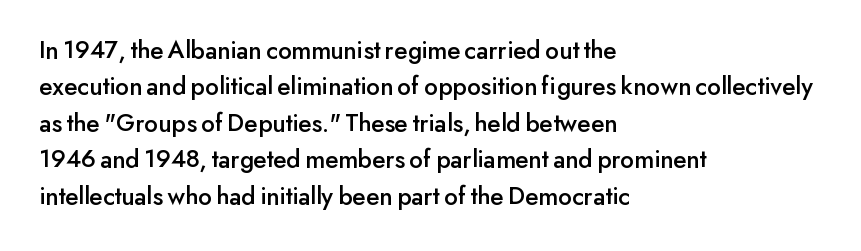
The image shows 26 px text type, upright; set left-aligned, normal line spacing (1.4x), normal letter spacing, not underlined.
